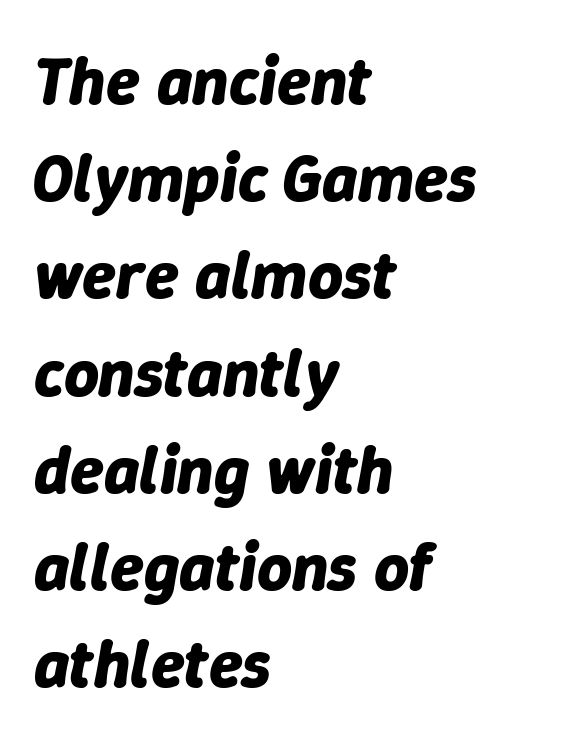
Q: Is the text bold? A: Yes.
Q: Is the text italic (slanted)? A: Yes, it leans right by about 9 degrees.
Q: Is the text underlined? A: No.
Q: How is the paragraph aligned? A: Left-aligned.
Q: Is the spacing between letters normal or unusually wide? A: Normal.
Q: Is the spacing between lines tight, normal or loose? A: Normal.
Q: Width (condensed, normal, or wide)? A: Normal.
Q: Stroke contrast? A: Low.
Q: x-height? A: Medium.
Q: Monospaced? A: No.
